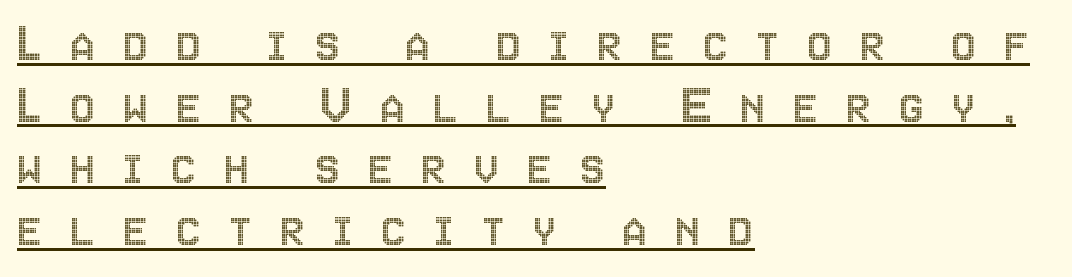
{"italic": "no", "width": "condensed", "x_height": "large", "monospaced": "no", "underline": "yes", "align": "left", "line_spacing": "tight", "line_spacing_ratio": 1.08, "letter_spacing": "wide", "letter_spacing_em": 0.48, "glyph_px": 57}
